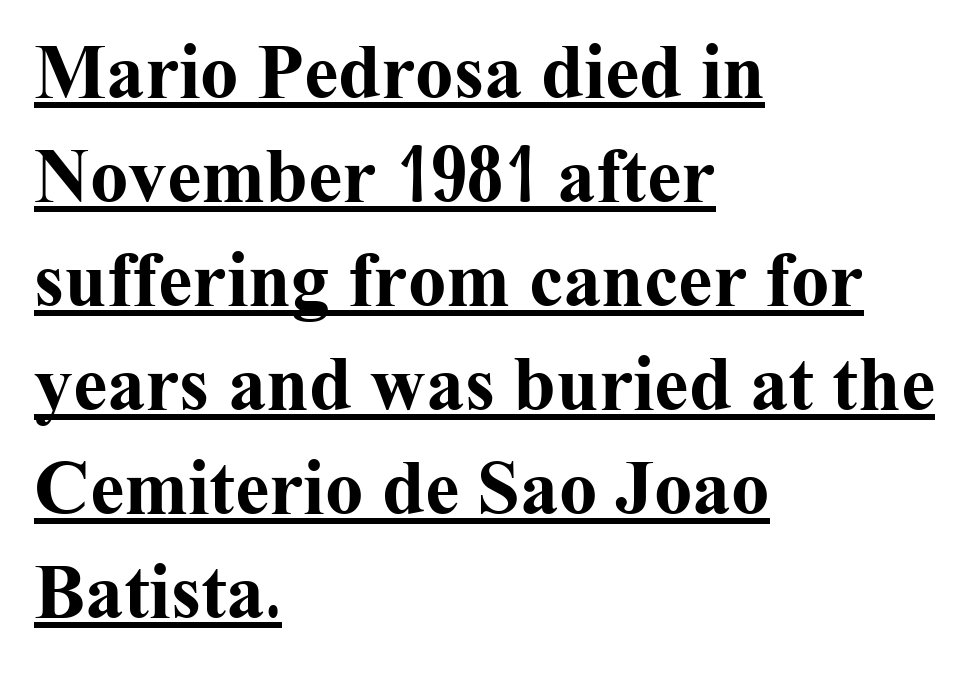
{"serif": "yes", "italic": "no", "bold": "yes", "weight": "bold", "width": "normal", "stroke_contrast": "medium", "x_height": "medium", "monospaced": "no", "underline": "yes", "align": "left", "line_spacing": "normal", "line_spacing_ratio": 1.35, "letter_spacing": "normal", "letter_spacing_em": 0.0, "glyph_px": 77}
